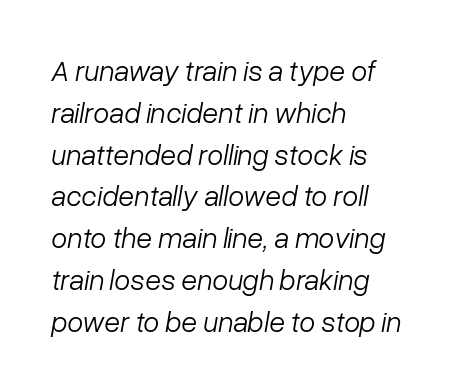
The font is comparable to plain body text, perhaps lighter. The gap between lines stays unmarked. Spacing between characters is what you'd get straight out of the box. The paragraph shown leans on its left margin. This is oblique type, the kind used for emphasis or titles. Is this a fixed-width face? No — the glyphs have proportional, varying widths.
